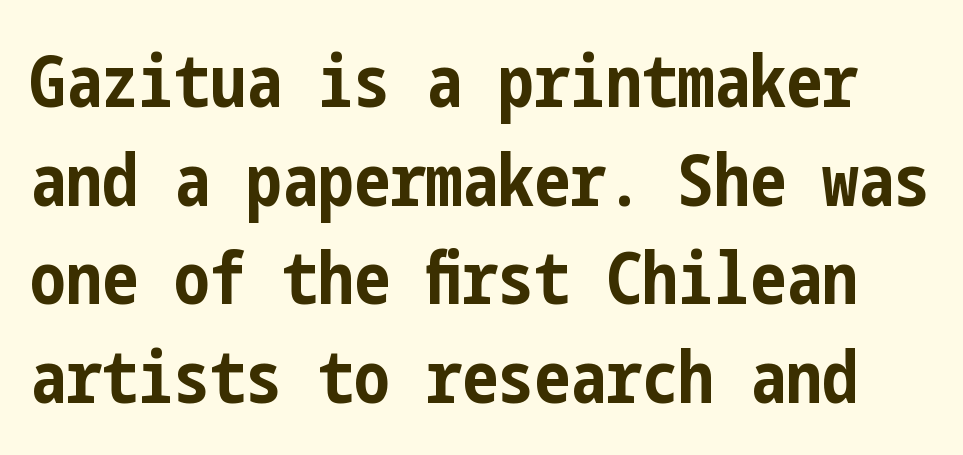
Serif or sans? Sans — the stroke terminals are bare. Tall strokes in this sample are plumb rather than angled. The horizontal fit of the characters is conventional and even. Bare-footed words on every line.
